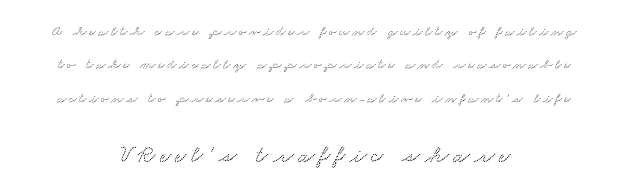
The string is rendered with underlining switched off. The second block has been scaled up relative to the first. The designer dialed line spacing up above the default. This rendering uses center alignment, leaving both contours irregular but symmetric.
